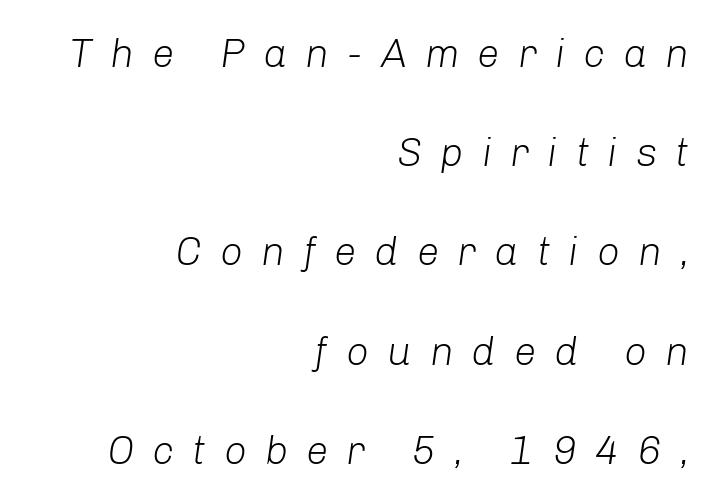
The image shows 40 px light type, italic (leaning right); set right-aligned, loose line spacing (2.48x), unusually wide letter spacing (+0.45 em), not underlined; low stroke contrast and a medium x-height.
